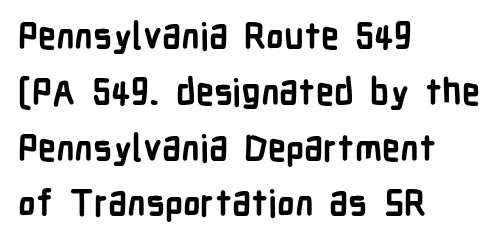
The image shows 36 px semibold, condensed sans-serif type, upright; set left-aligned, normal line spacing (1.55x), normal letter spacing, not underlined; low stroke contrast and a medium x-height.
